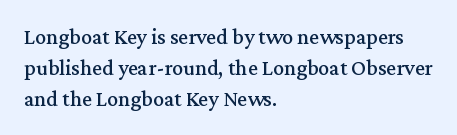
A classic flush-left, rag-right setting is used for this passage. Rendered with straight, roman letterforms. The rendering uses a moderate line-height, typical for paragraphs. In terms of letterspacing, this is plain default setting.
